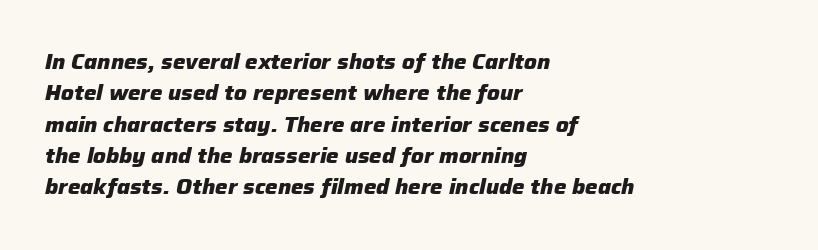
{"italic": "yes", "lean": "right", "slant_degrees": 12, "bold": "yes", "underline": "no", "align": "left", "line_spacing": "normal", "line_spacing_ratio": 1.49, "letter_spacing": "normal", "letter_spacing_em": 0.0, "glyph_px": 21}
